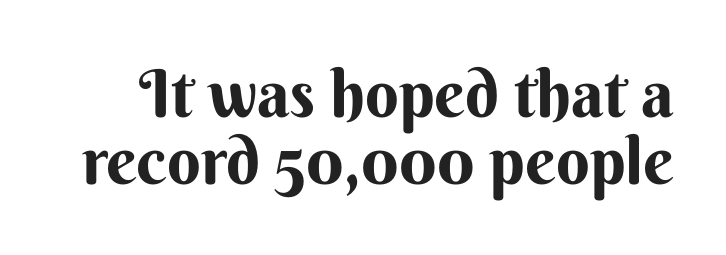
The image shows 66 px bold sans-serif type, upright; set tight line spacing (1.02x), normal letter spacing, not underlined; medium stroke contrast and a small x-height.
